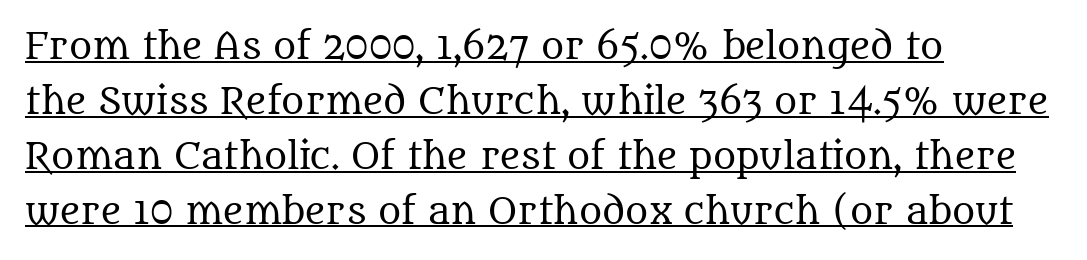
{"serif": "yes", "italic": "no", "bold": "no", "weight": "regular", "width": "normal", "stroke_contrast": "medium", "x_height": "large", "monospaced": "no", "underline": "yes", "align": "left", "line_spacing": "normal", "line_spacing_ratio": 1.57, "letter_spacing": "normal", "letter_spacing_em": 0.0, "glyph_px": 35}
